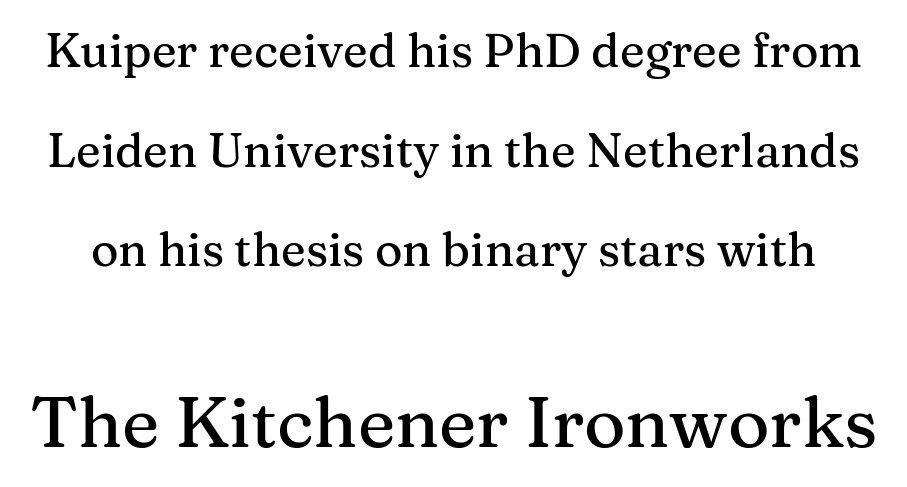
Two sizes are in play, and the larger belongs to the second block. Plain, unruled lines of type. Here the designer chose a conventional face with non-uniform glyph widths. Do the letters lean? They stand straight.
